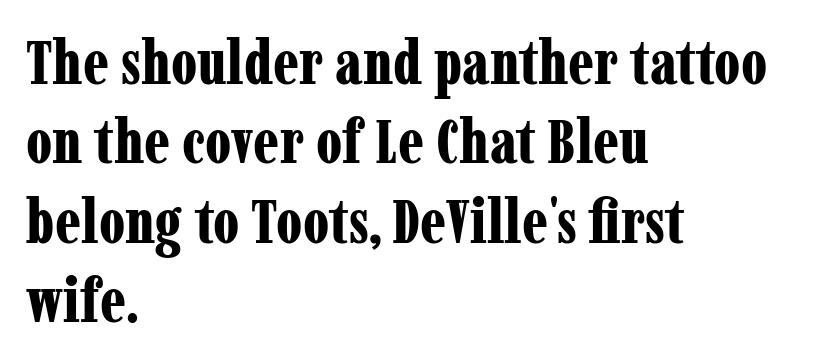
Glance below the letters and you will spot only blank space. No extra tracking has been applied to these lines. A student would call this left alignment; a typographer would say flush left, rag right. Evenly set lines give the paragraph a standard silhouette.
